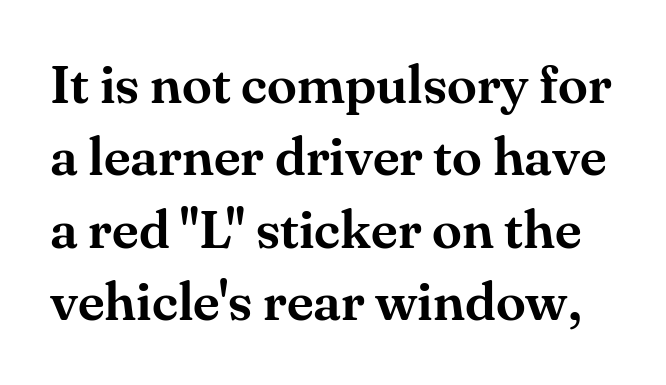
{"serif": "yes", "italic": "no", "width": "normal", "stroke_contrast": "medium", "x_height": "small", "monospaced": "no", "underline": "no", "line_spacing": "normal", "line_spacing_ratio": 1.34, "letter_spacing": "normal", "letter_spacing_em": 0.0, "glyph_px": 54}
